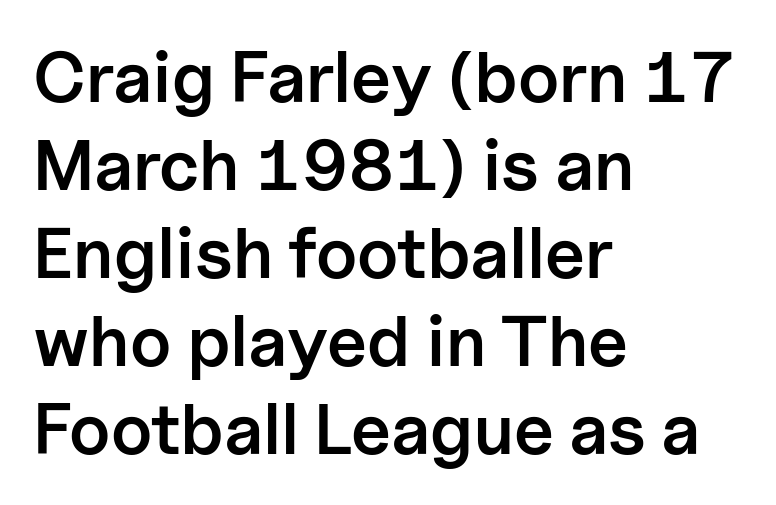
Lines of text with bare space underneath. A sans-serif font was chosen for this passage. You could not count columns in this text — the font is proportionally spaced. Caption: standard tracking, unaltered.
